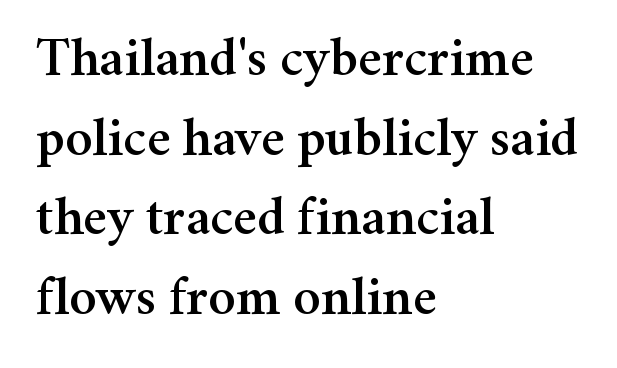
Q: Is the text italic (slanted)? A: No, it is upright.
Q: Is the typeface a serif or a sans-serif typeface? A: Serif.
Q: Is the text underlined? A: No.
Q: How is the paragraph aligned? A: Left-aligned.
Q: Is the spacing between letters normal or unusually wide? A: Normal.
Q: Is the spacing between lines tight, normal or loose? A: Normal.
Q: Width (condensed, normal, or wide)? A: Normal.
Q: Stroke contrast? A: Medium.
Q: x-height? A: Medium.
Q: Monospaced? A: No.
